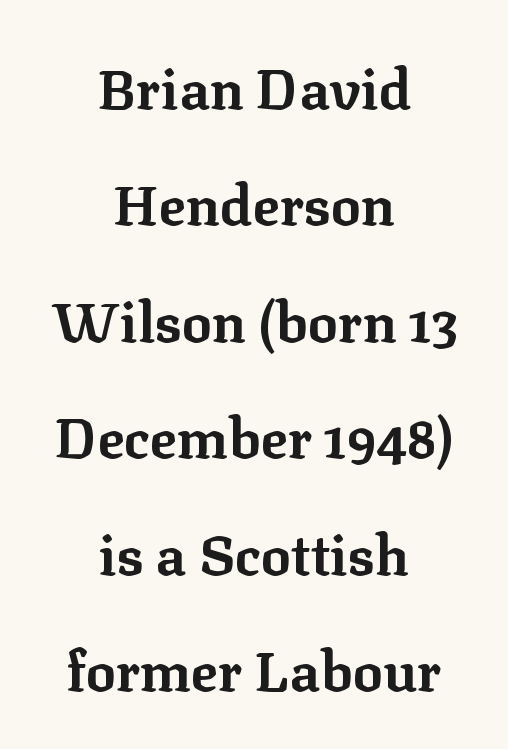
Think of a printed novel: that variable character pitch is what you see here. Regarding serifs, this sample has them. Upright lettering throughout. Compared with typical body copy, the letter spacing here is the same.
